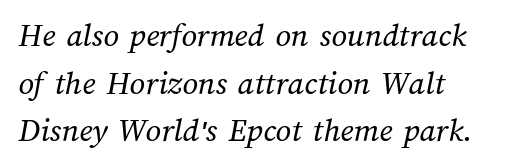
The image shows 34 px regular-weight type; set normal line spacing (1.4x), normal letter spacing, not underlined; medium stroke contrast and a medium x-height.
